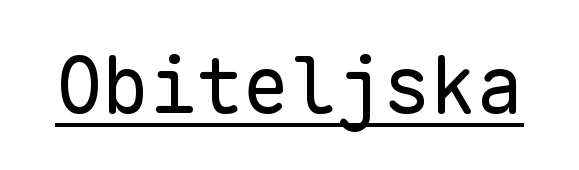
Q: Is the text bold? A: No.
Q: Is the text italic (slanted)? A: No, it is upright.
Q: Is the typeface a serif or a sans-serif typeface? A: Sans-serif.
Q: Is the text underlined? A: Yes.
Q: Is the spacing between letters normal or unusually wide? A: Normal.
Q: Width (condensed, normal, or wide)? A: Normal.
Q: Stroke contrast? A: Low.
Q: x-height? A: Medium.
Q: Monospaced? A: Yes.
